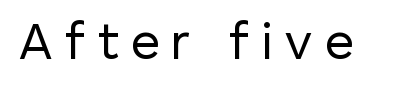
Q: Is the text bold? A: No.
Q: Is the text italic (slanted)? A: No, it is upright.
Q: Is the typeface a serif or a sans-serif typeface? A: Sans-serif.
Q: Is the text underlined? A: No.
Q: Is the spacing between letters normal or unusually wide? A: Unusually wide.
Q: Width (condensed, normal, or wide)? A: Normal.
Q: Stroke contrast? A: Low.
Q: x-height? A: Medium.
Q: Monospaced? A: No.
